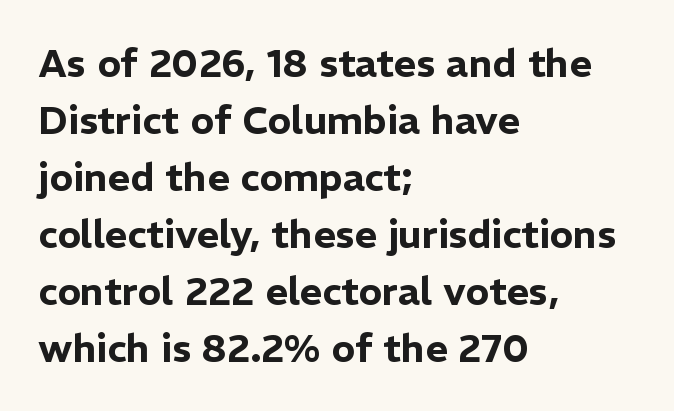
{"serif": "no", "italic": "no", "width": "normal", "stroke_contrast": "low", "x_height": "medium", "monospaced": "no", "underline": "no", "align": "left", "line_spacing": "normal", "line_spacing_ratio": 1.46, "letter_spacing": "normal", "letter_spacing_em": 0.0, "glyph_px": 39}
